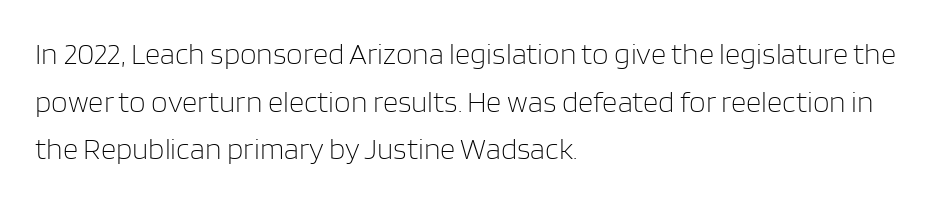
Q: Is the text bold? A: No.
Q: Is the text italic (slanted)? A: No, it is upright.
Q: Is the typeface a serif or a sans-serif typeface? A: Sans-serif.
Q: Is the text underlined? A: No.
Q: How is the paragraph aligned? A: Left-aligned.
Q: Is the spacing between letters normal or unusually wide? A: Normal.
Q: Is the spacing between lines tight, normal or loose? A: Normal.
Q: Width (condensed, normal, or wide)? A: Normal.
Q: Stroke contrast? A: Low.
Q: x-height? A: Large.
Q: Monospaced? A: No.
